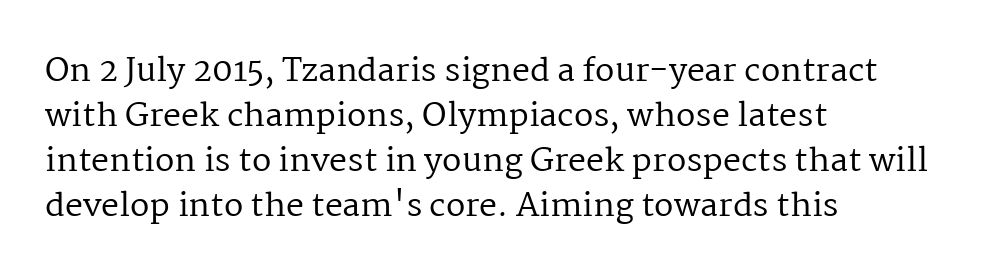
{"serif": "yes", "italic": "no", "bold": "no", "weight": "regular", "width": "normal", "stroke_contrast": "medium", "x_height": "medium", "monospaced": "no", "underline": "no", "align": "left", "line_spacing": "normal", "line_spacing_ratio": 1.41, "letter_spacing": "normal", "letter_spacing_em": 0.0, "glyph_px": 32}
